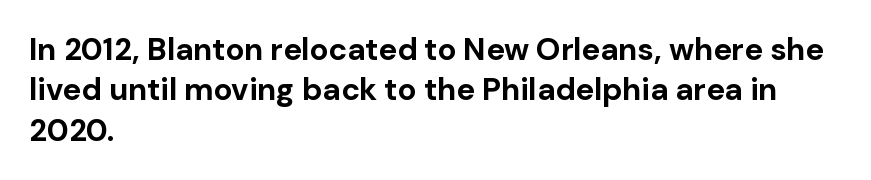
The image shows 31 px bold sans-serif type, upright; set left-aligned, normal line spacing (1.3x), normal letter spacing, not underlined; low stroke contrast and a medium x-height.
